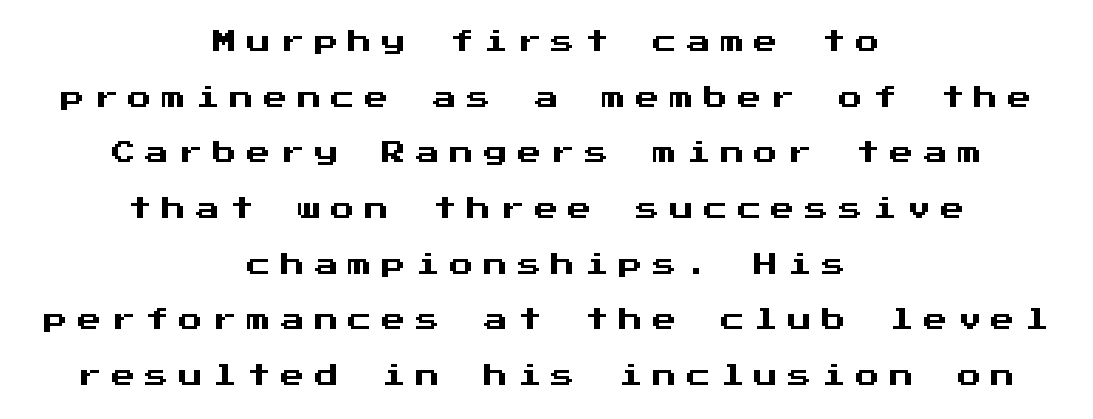
{"italic": "no", "underline": "no", "align": "center", "line_spacing": "loose", "line_spacing_ratio": 2.32, "letter_spacing": "wide", "letter_spacing_em": 0.41, "glyph_px": 24}
